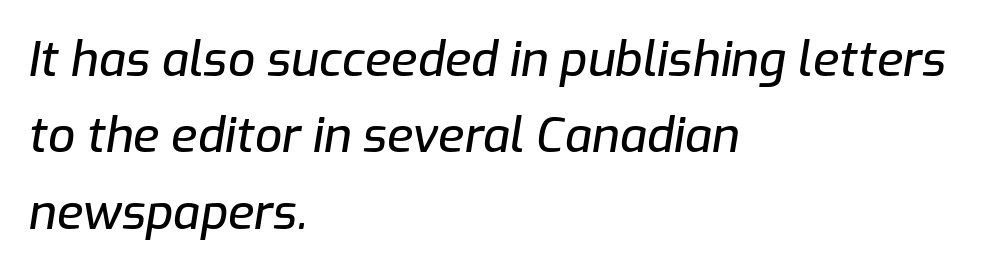
{"italic": "yes", "lean": "right", "slant_degrees": 9, "width": "normal", "stroke_contrast": "low", "x_height": "medium", "monospaced": "no", "underline": "no", "align": "left", "line_spacing": "normal", "line_spacing_ratio": 1.59, "letter_spacing": "normal", "letter_spacing_em": 0.0, "glyph_px": 48}
